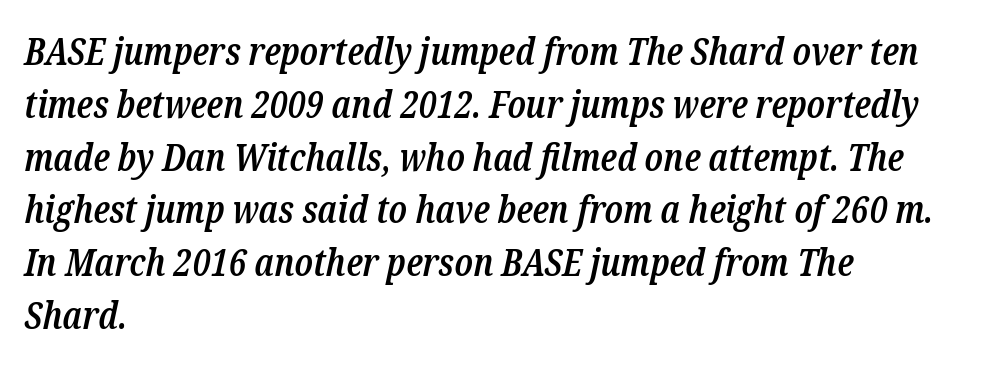
The image shows 38 px semibold, condensed serif type, italic (leaning right); set left-aligned, normal line spacing (1.39x), normal letter spacing, not underlined; low stroke contrast and a medium x-height.
